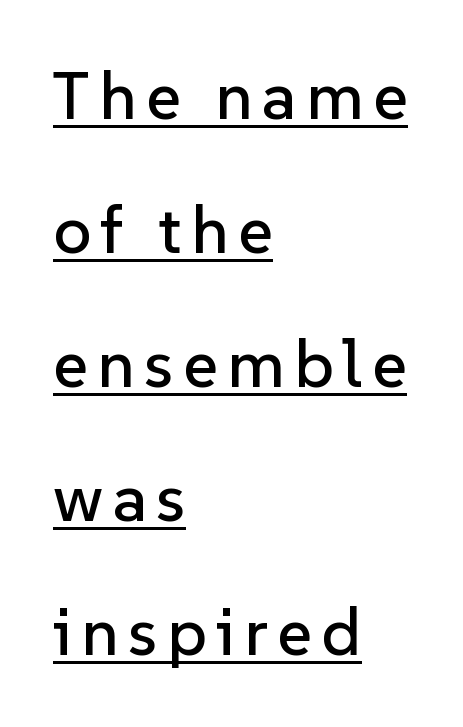
This sample trades compactness for vertical openness between lines. Is the block centered? No — it sits flush against the left margin. The glyphs are accompanied by a horizontal stroke just below them. Character widths vary here, with narrow letters taking less room than wide ones.
